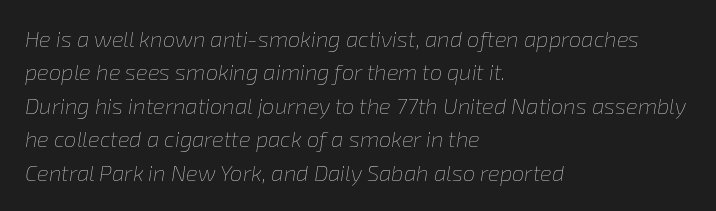
Q: Is the text bold? A: No.
Q: Is the text italic (slanted)? A: Yes, it leans right by about 8 degrees.
Q: Is the text underlined? A: No.
Q: How is the paragraph aligned? A: Left-aligned.
Q: Is the spacing between letters normal or unusually wide? A: Normal.
Q: Is the spacing between lines tight, normal or loose? A: Normal.
